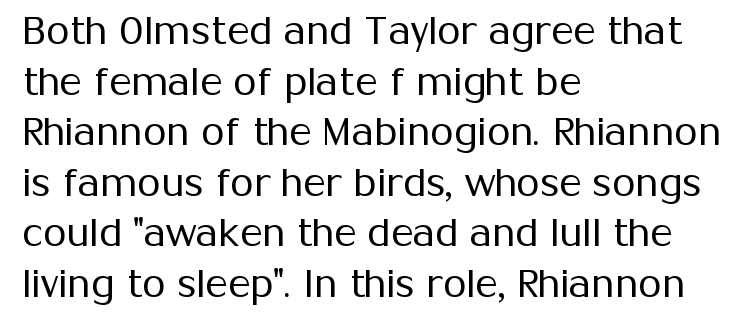
The image shows 38 px regular-weight sans-serif type, upright; set left-aligned, normal line spacing (1.33x), normal letter spacing, not underlined; medium stroke contrast and a medium x-height.
